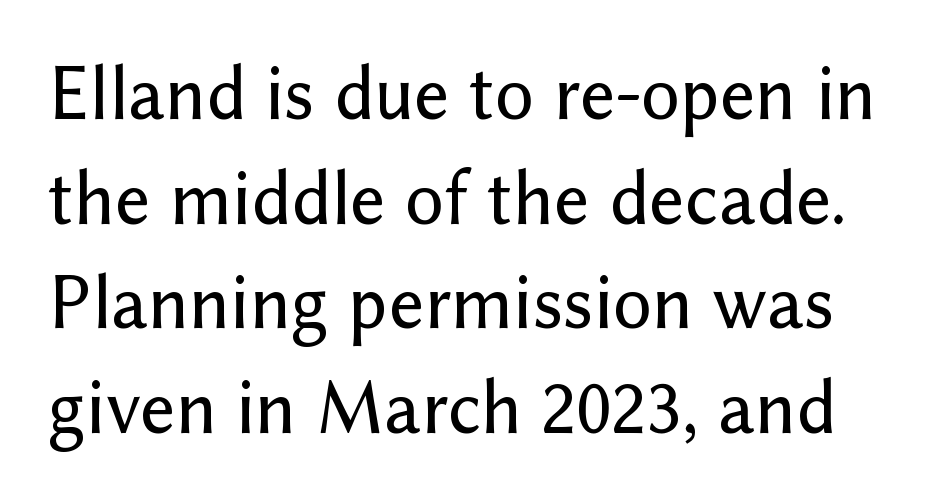
Posture: vertical. Font category for this specimen: sans-serif. A clean baseline with only descenders dipping below it. This sample has the flowing, uneven cadence of proportional lettering. Does the leading feel generous? No, just average. The letterforms sit shoulder to shoulder at normal distance.
